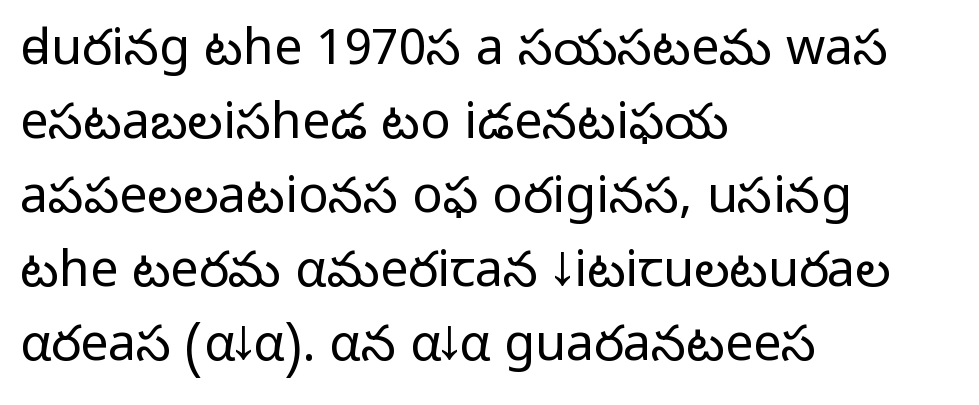
Q: Is the text bold? A: No.
Q: Is the text italic (slanted)? A: No, it is upright.
Q: Is the typeface a serif or a sans-serif typeface? A: Sans-serif.
Q: Is the text underlined? A: No.
Q: How is the paragraph aligned? A: Left-aligned.
Q: Is the spacing between letters normal or unusually wide? A: Normal.
Q: Is the spacing between lines tight, normal or loose? A: Normal.
Q: Width (condensed, normal, or wide)? A: Normal.
Q: Stroke contrast? A: Low.
Q: x-height? A: Medium.
Q: Monospaced? A: No.
